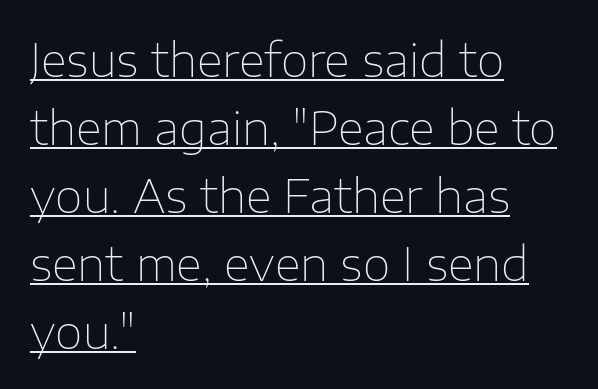
Q: Is the text bold? A: No.
Q: Is the text italic (slanted)? A: No, it is upright.
Q: Is the typeface a serif or a sans-serif typeface? A: Sans-serif.
Q: Is the text underlined? A: Yes.
Q: How is the paragraph aligned? A: Left-aligned.
Q: Is the spacing between letters normal or unusually wide? A: Normal.
Q: Is the spacing between lines tight, normal or loose? A: Normal.
Q: Width (condensed, normal, or wide)? A: Normal.
Q: Stroke contrast? A: Low.
Q: x-height? A: Medium.
Q: Monospaced? A: No.
